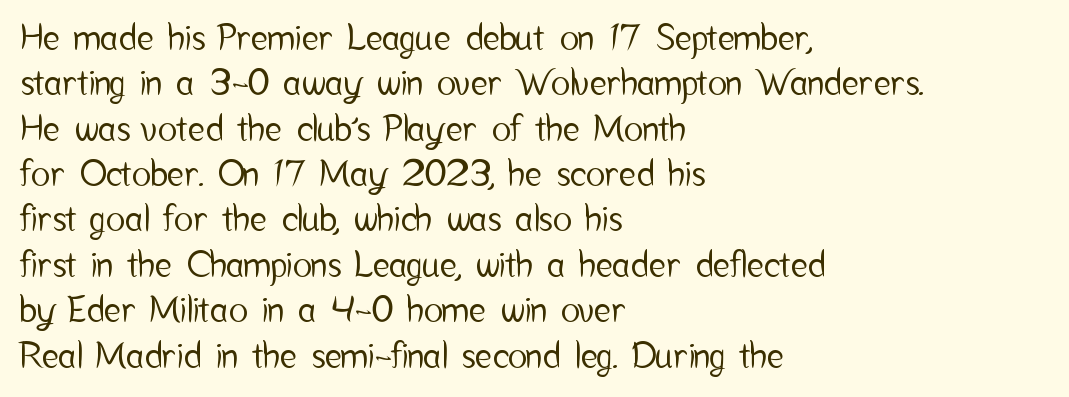
The image shows 36 px condensed sans-serif type, upright; set left-aligned, normal line spacing (1.26x), normal letter spacing, not underlined; low stroke contrast and a medium x-height.
